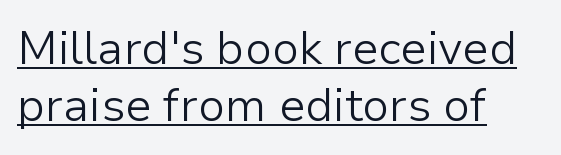
Q: Is the text bold? A: No.
Q: Is the text italic (slanted)? A: No, it is upright.
Q: Is the typeface a serif or a sans-serif typeface? A: Sans-serif.
Q: Is the text underlined? A: Yes.
Q: How is the paragraph aligned? A: Left-aligned.
Q: Is the spacing between letters normal or unusually wide? A: Normal.
Q: Width (condensed, normal, or wide)? A: Normal.
Q: Stroke contrast? A: Low.
Q: x-height? A: Medium.
Q: Monospaced? A: No.
